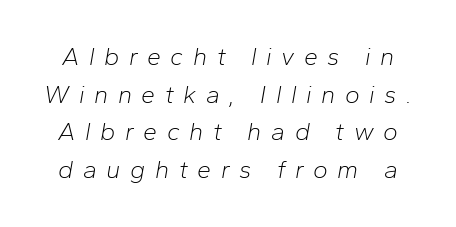
{"italic": "yes", "lean": "right", "slant_degrees": 10, "bold": "no", "underline": "no", "line_spacing": "normal", "line_spacing_ratio": 1.51, "letter_spacing": "wide", "letter_spacing_em": 0.38, "glyph_px": 25}
